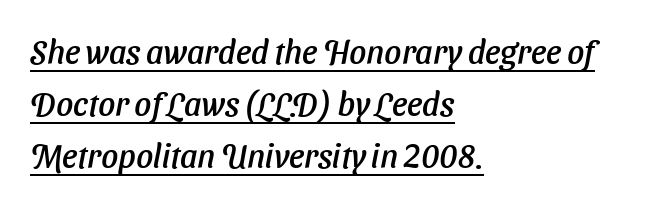
Q: Is the text italic (slanted)? A: Yes, it leans right by about 11 degrees.
Q: Is the text underlined? A: Yes.
Q: How is the paragraph aligned? A: Left-aligned.
Q: Is the spacing between letters normal or unusually wide? A: Normal.
Q: Is the spacing between lines tight, normal or loose? A: Normal.
Q: Width (condensed, normal, or wide)? A: Normal.
Q: Stroke contrast? A: Low.
Q: x-height? A: Medium.
Q: Monospaced? A: No.
